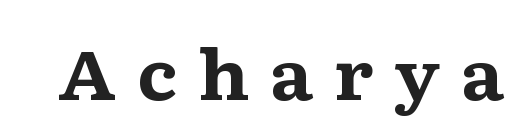
{"serif": "yes", "italic": "no", "bold": "yes", "weight": "bold", "width": "wide", "stroke_contrast": "medium", "x_height": "medium", "monospaced": "no", "underline": "no", "letter_spacing": "wide", "letter_spacing_em": 0.29, "glyph_px": 69}
